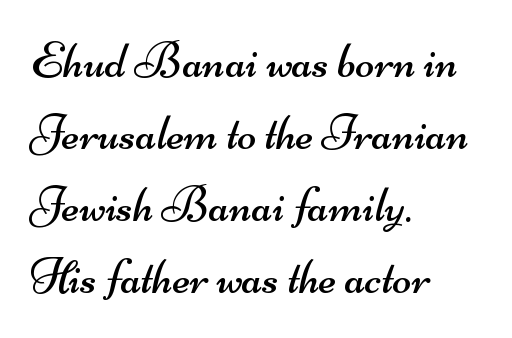
{"serif": "no", "bold": "no", "weight": "regular", "width": "wide", "stroke_contrast": "medium", "x_height": "small", "monospaced": "no", "underline": "no", "align": "left", "line_spacing": "normal", "line_spacing_ratio": 1.44, "letter_spacing": "normal", "letter_spacing_em": 0.0, "glyph_px": 50}
